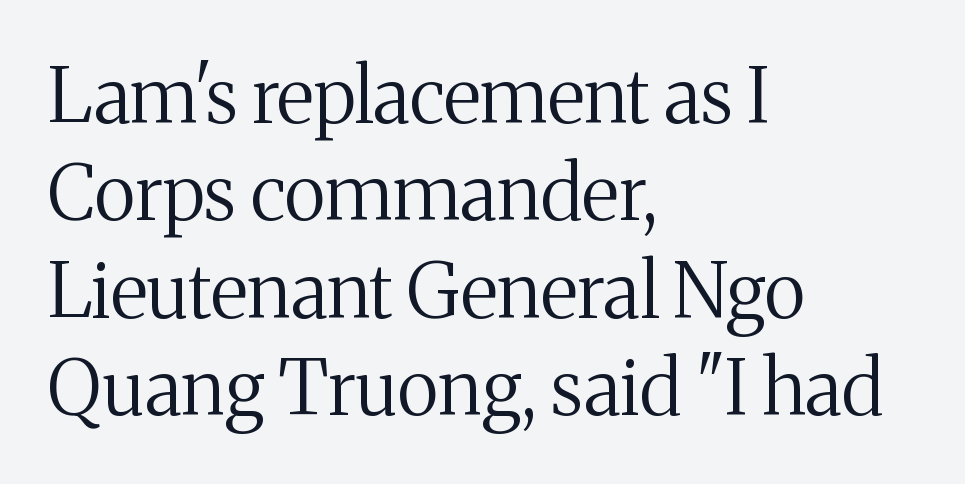
{"serif": "yes", "italic": "no", "bold": "no", "weight": "regular", "width": "normal", "stroke_contrast": "medium", "x_height": "medium", "monospaced": "no", "underline": "no", "align": "left", "line_spacing": "normal", "line_spacing_ratio": 1.28, "letter_spacing": "normal", "letter_spacing_em": 0.0, "glyph_px": 76}
